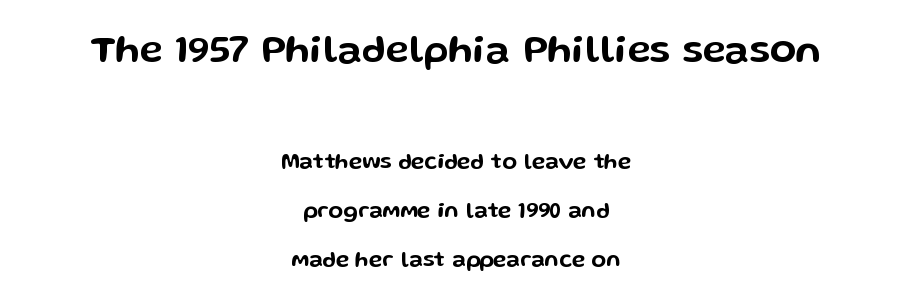
{"serif": "no", "italic": "no", "width": "wide", "stroke_contrast": "low", "x_height": "medium", "monospaced": "no", "underline": "no", "align": "center", "line_spacing": "loose", "line_spacing_ratio": 2.23, "letter_spacing": "normal", "letter_spacing_em": 0.0, "larger_block": "first", "size_ratio": 1.77, "glyph_px": 39}
